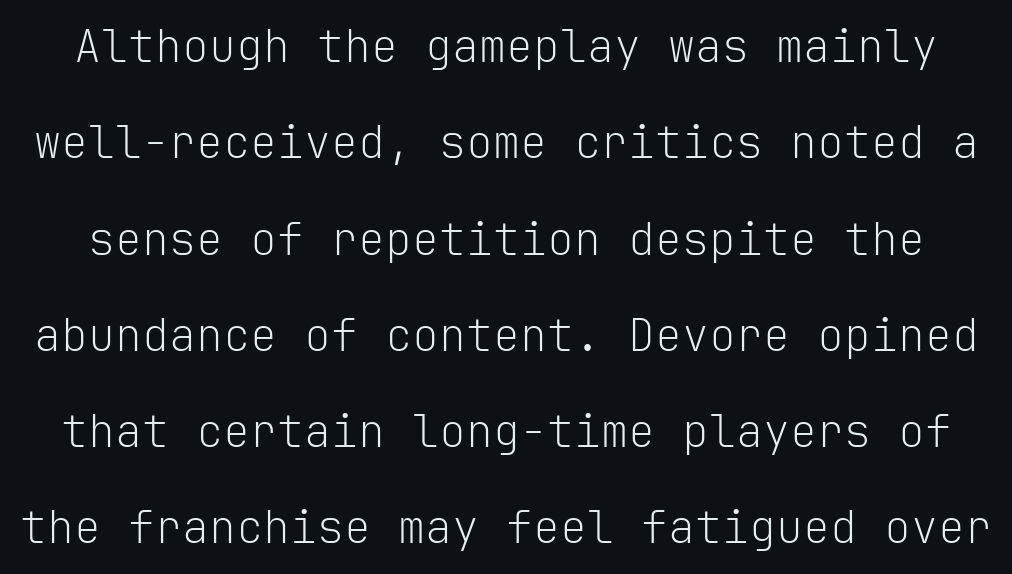
{"serif": "no", "italic": "no", "bold": "no", "weight": "light", "width": "normal", "stroke_contrast": "low", "x_height": "medium", "monospaced": "yes", "underline": "no", "line_spacing": "loose", "line_spacing_ratio": 2.14, "letter_spacing": "normal", "letter_spacing_em": 0.0, "glyph_px": 45}
